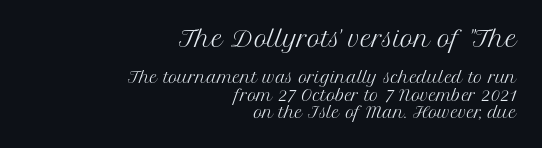
The image shows 22 px text type; set right-aligned, line spacing 1.17x, normal letter spacing, not underlined; the first (top) block is 1.47x larger.
